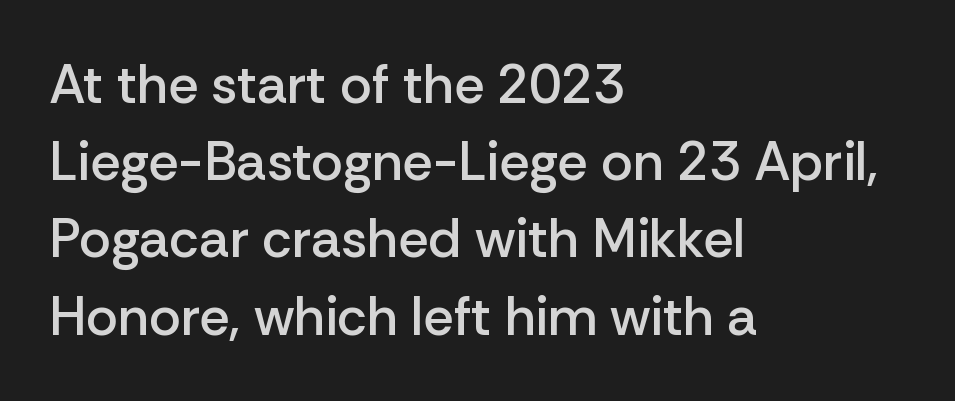
Q: Is the text bold? A: Semi-bold.
Q: Is the text italic (slanted)? A: No, it is upright.
Q: Is the typeface a serif or a sans-serif typeface? A: Sans-serif.
Q: Is the text underlined? A: No.
Q: How is the paragraph aligned? A: Left-aligned.
Q: Is the spacing between letters normal or unusually wide? A: Normal.
Q: Is the spacing between lines tight, normal or loose? A: Normal.
Q: Width (condensed, normal, or wide)? A: Normal.
Q: Stroke contrast? A: Low.
Q: x-height? A: Medium.
Q: Monospaced? A: No.
